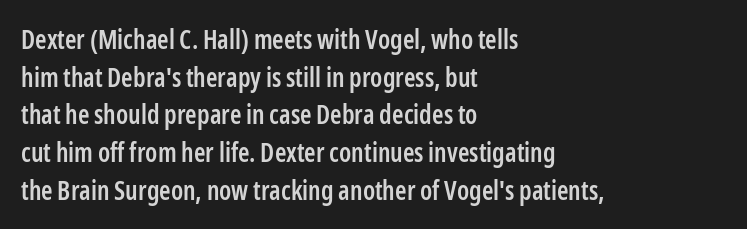
{"italic": "no", "bold": "semi", "underline": "no", "align": "left", "line_spacing": "normal", "line_spacing_ratio": 1.45, "letter_spacing": "normal", "letter_spacing_em": 0.0, "glyph_px": 26}
